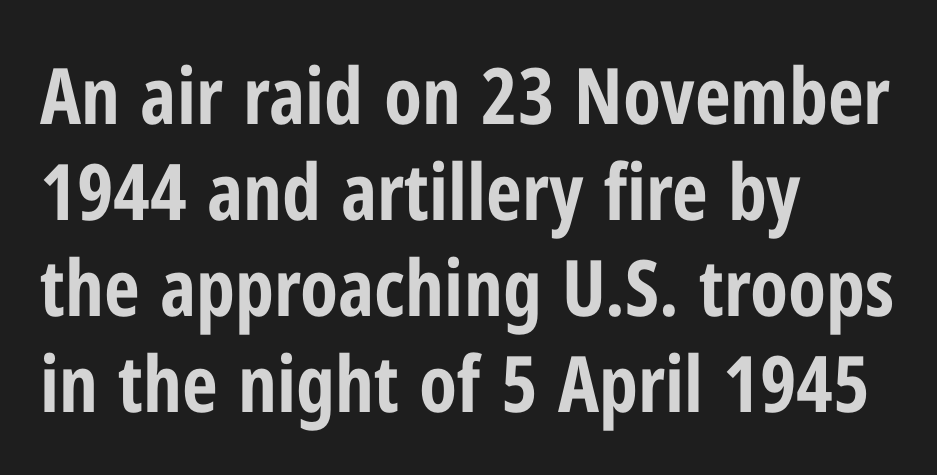
The passage shown is typeset with a sans-serif family. The sample has been set heavy, in full bold. The rendering uses natural spacing where letterforms have individual widths. The letters stand straight up with perfectly vertical stems. Anything drawn beneath the words? Only blank space.
